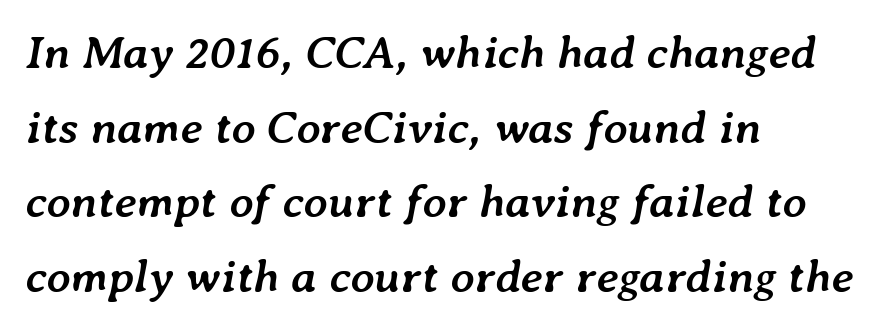
The image shows 47 px semibold type, italic (leaning right); set left-aligned, normal line spacing (1.59x), normal letter spacing, not underlined; low stroke contrast and a medium x-height.
